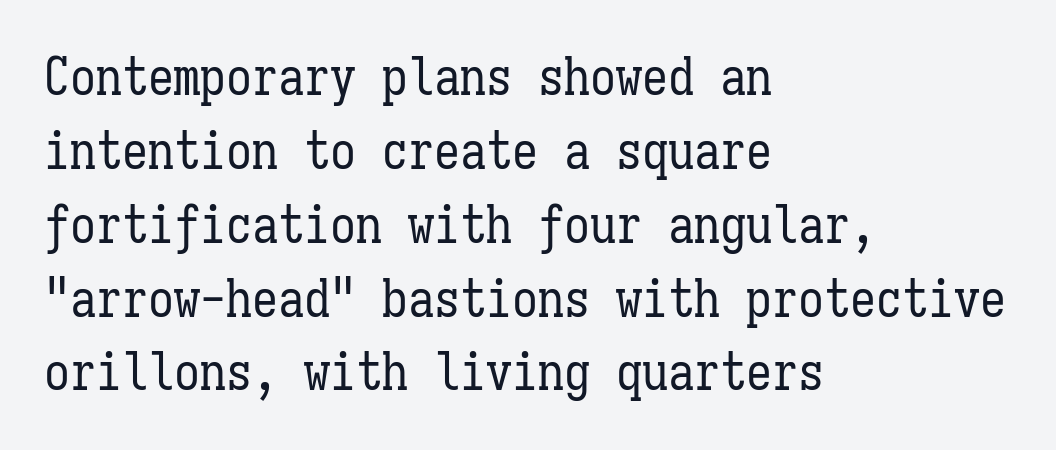
{"italic": "no", "bold": "no", "weight": "regular", "width": "condensed", "stroke_contrast": "low", "x_height": "medium", "monospaced": "yes", "underline": "no", "align": "left", "line_spacing": "normal", "line_spacing_ratio": 1.42, "letter_spacing": "normal", "letter_spacing_em": 0.0, "glyph_px": 52}
